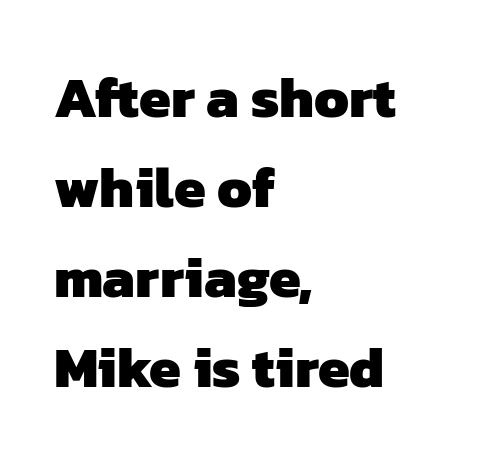
{"serif": "no", "bold": "yes", "weight": "heavy", "width": "normal", "stroke_contrast": "low", "x_height": "medium", "monospaced": "no", "underline": "no", "align": "left", "line_spacing": "normal", "line_spacing_ratio": 1.58, "letter_spacing": "normal", "letter_spacing_em": 0.0, "glyph_px": 57}
